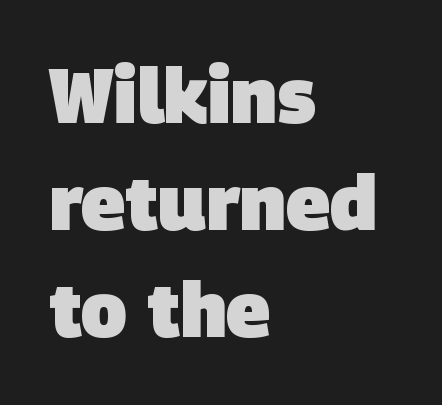
Nobody drew a line under any word here. Students, this is bold: see how much ink each stroke carries. Compared with typical body copy, the letter spacing here is the same. Teacher's note: observe the even left margin — that is flush-left alignment. In terms of leading, this rendering sits right in the middle. The face used here is proportionally spaced, like ordinary book or web type.
